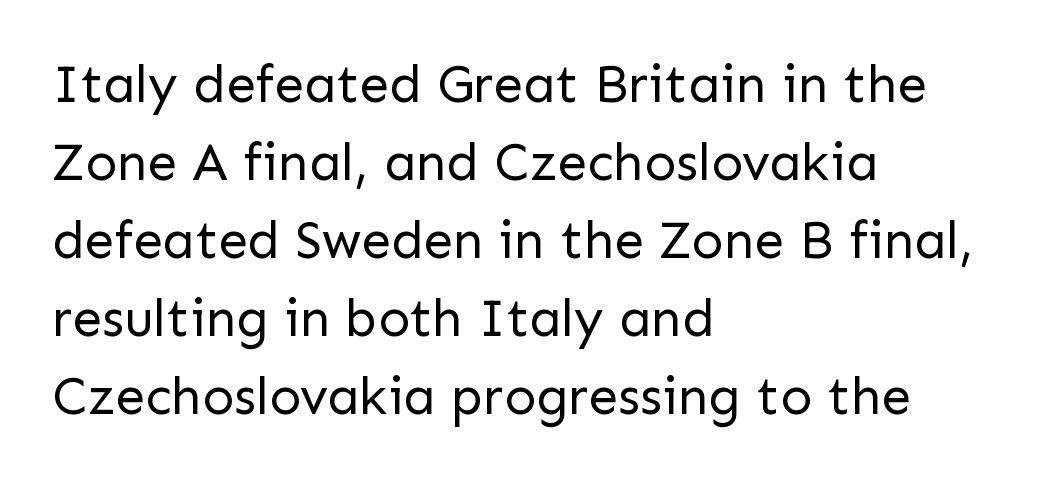
Interline gaps are of average width in this sample. Stems here are at most as thick as an everyday book face. Typeset ragged right — the left edge is the straight one. These lines are composed in type without serifs. Spacing verdict: proportional, widths tailored to each character.
